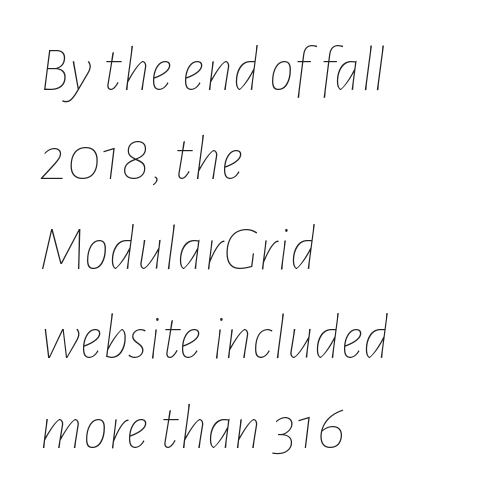
The image shows 63 px thin, condensed type, italic (leaning right); set left-aligned, normal line spacing (1.42x), normal letter spacing, not underlined; low stroke contrast and a medium x-height.
